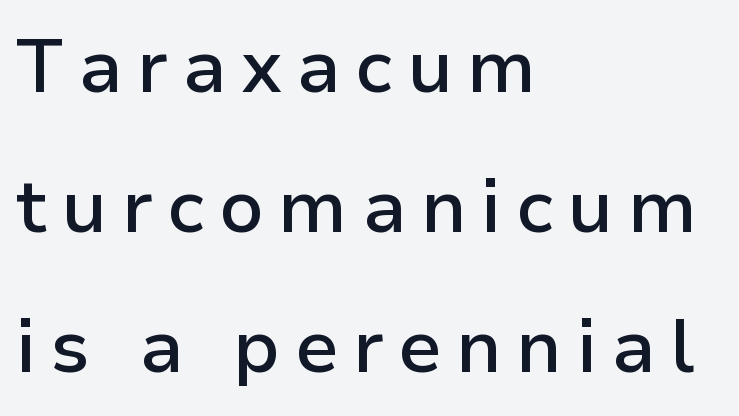
What weight is shown? A semibold, between regular and bold. Serifs: no, the terminals of the letterforms are clean. Decoration check: the copy has no underline. Visually the block forms a straight wall on the left and a jagged coastline on the right. The letters advance in unequal steps, a hallmark of proportional type. Vertical strokes here are truly vertical.
